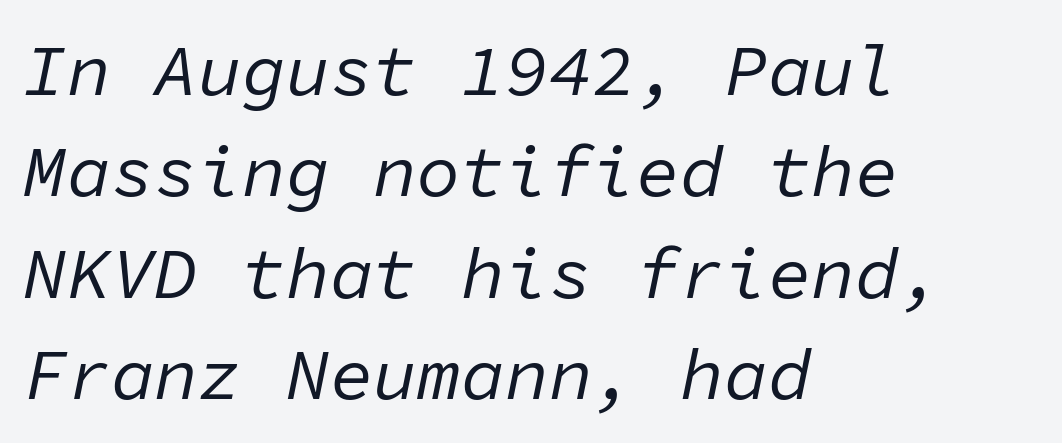
Q: Is the text bold? A: No.
Q: Is the text italic (slanted)? A: Yes, it leans right by about 11 degrees.
Q: Is the text underlined? A: No.
Q: How is the paragraph aligned? A: Left-aligned.
Q: Is the spacing between letters normal or unusually wide? A: Normal.
Q: Is the spacing between lines tight, normal or loose? A: Normal.
Q: Width (condensed, normal, or wide)? A: Normal.
Q: Stroke contrast? A: Low.
Q: x-height? A: Medium.
Q: Monospaced? A: Yes.
